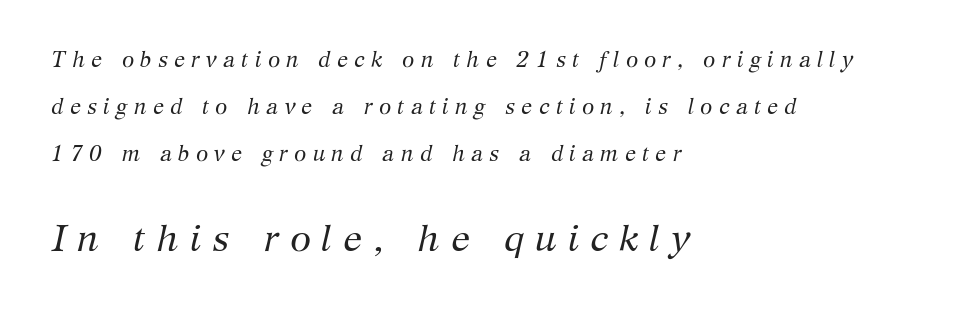
{"serif": "yes", "italic": "yes", "lean": "right", "slant_degrees": 12, "bold": "no", "weight": "regular", "width": "normal", "stroke_contrast": "medium", "x_height": "medium", "monospaced": "no", "underline": "no", "align": "left", "line_spacing": "loose", "line_spacing_ratio": 2.14, "letter_spacing": "wide", "letter_spacing_em": 0.29, "larger_block": "second", "size_ratio": 1.73, "glyph_px": 38}
